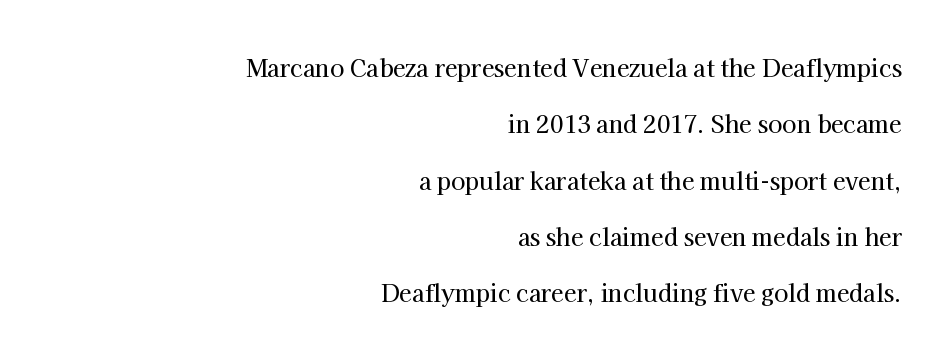
Q: Is the text italic (slanted)? A: No, it is upright.
Q: Is the text underlined? A: No.
Q: How is the paragraph aligned? A: Right-aligned.
Q: Is the spacing between letters normal or unusually wide? A: Normal.
Q: Is the spacing between lines tight, normal or loose? A: Loose.
